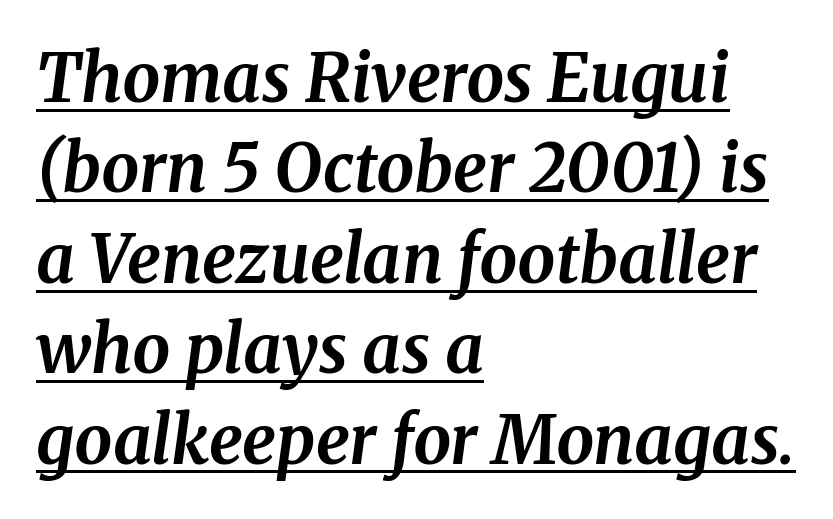
{"serif": "yes", "italic": "yes", "lean": "right", "slant_degrees": 8, "bold": "yes", "weight": "bold", "width": "normal", "stroke_contrast": "medium", "x_height": "medium", "monospaced": "no", "underline": "yes", "align": "left", "line_spacing": "normal", "line_spacing_ratio": 1.35, "letter_spacing": "normal", "letter_spacing_em": 0.0, "glyph_px": 67}
